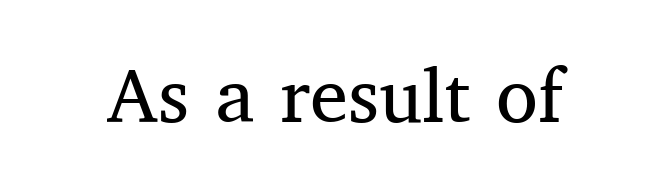
{"serif": "yes", "italic": "no", "bold": "no", "weight": "regular", "width": "normal", "stroke_contrast": "medium", "x_height": "medium", "monospaced": "no", "underline": "no", "letter_spacing": "normal", "letter_spacing_em": 0.0, "glyph_px": 76}
